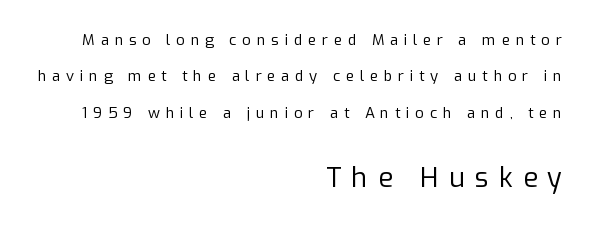
{"italic": "no", "bold": "no", "underline": "no", "align": "right", "line_spacing": "loose", "line_spacing_ratio": 2.42, "letter_spacing": "wide", "letter_spacing_em": 0.38, "larger_block": "second", "size_ratio": 1.8, "glyph_px": 27}
